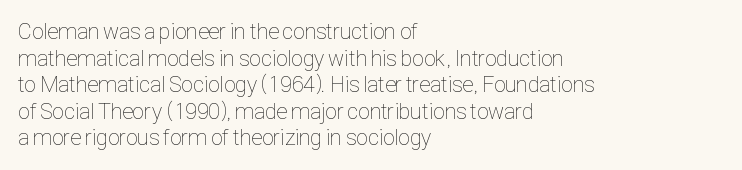
Q: Is the text bold? A: No.
Q: Is the text italic (slanted)? A: No, it is upright.
Q: Is the text underlined? A: No.
Q: How is the paragraph aligned? A: Left-aligned.
Q: Is the spacing between letters normal or unusually wide? A: Normal.
